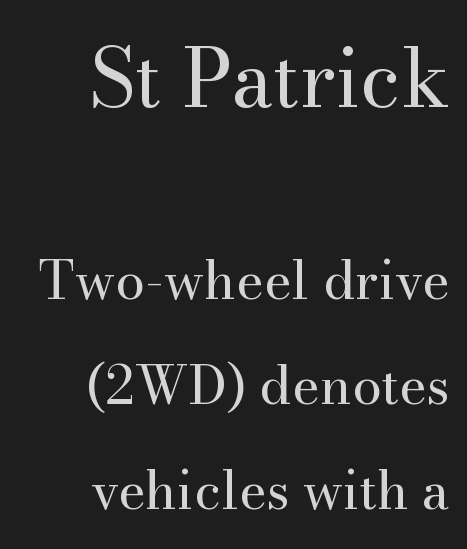
{"serif": "yes", "italic": "no", "bold": "no", "weight": "regular", "width": "normal", "stroke_contrast": "medium", "x_height": "small", "monospaced": "no", "underline": "no", "align": "right", "line_spacing": "loose", "line_spacing_ratio": 1.98, "letter_spacing": "normal", "letter_spacing_em": 0.0, "larger_block": "first", "size_ratio": 1.51, "glyph_px": 80}
